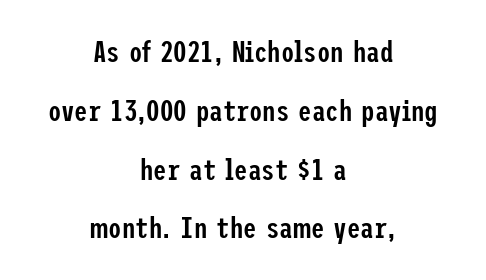
The image shows 30 px semibold, condensed sans-serif type, upright; set centered, loose line spacing (1.96x), normal letter spacing, not underlined; low stroke contrast and a medium x-height.
